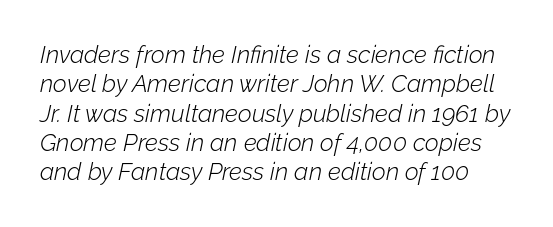
The space directly below the letters is spotless. The typography opts for an oblique posture over an upright one. Ink coverage per letter is moderate at most. Nothing unusual about the tracking: characters are spaced as the font intends.
